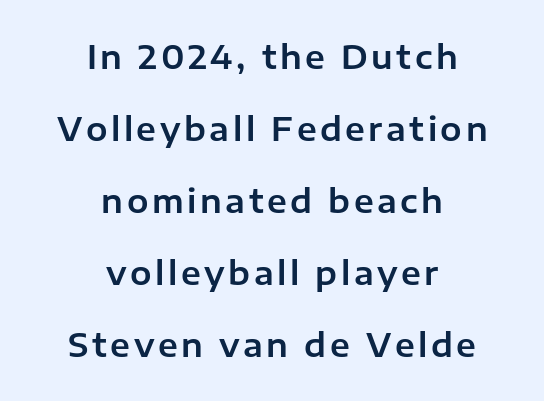
{"serif": "no", "italic": "no", "width": "normal", "stroke_contrast": "low", "x_height": "medium", "monospaced": "no", "underline": "no", "align": "center", "line_spacing": "loose", "line_spacing_ratio": 2.25, "glyph_px": 32}
